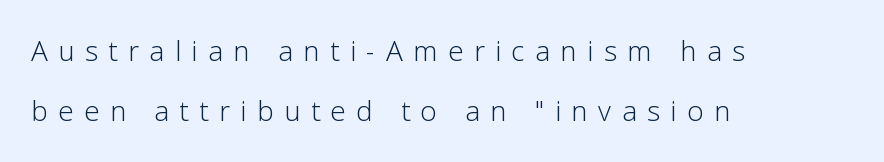
Q: Is the text bold? A: No.
Q: Is the text italic (slanted)? A: No, it is upright.
Q: Is the typeface a serif or a sans-serif typeface? A: Sans-serif.
Q: Is the text underlined? A: No.
Q: How is the paragraph aligned? A: Left-aligned.
Q: Is the spacing between letters normal or unusually wide? A: Unusually wide.
Q: Is the spacing between lines tight, normal or loose? A: Loose.
Q: Width (condensed, normal, or wide)? A: Normal.
Q: Stroke contrast? A: Low.
Q: x-height? A: Medium.
Q: Monospaced? A: No.
